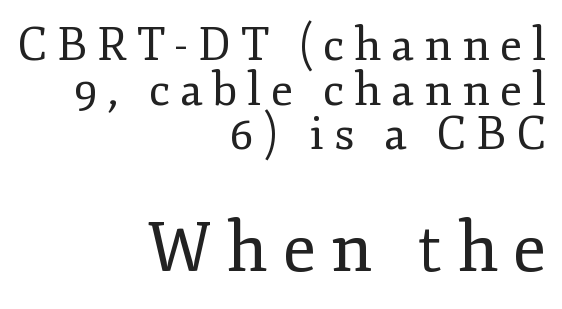
A typesetter would call this leading minimal, almost set solid. The horizontal fit of the characters is loose and conspicuously gappy. Character widths vary here, with narrow letters taking less room than wide ones. The ragged edge is on the left, which tells us the setting is flush right.
